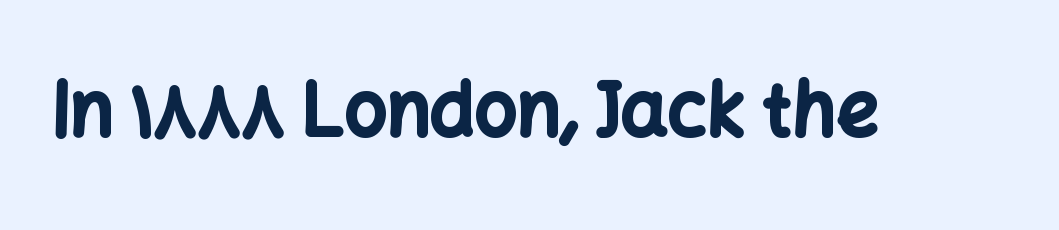
Each letter keeps its own natural width here, so spacing adapts to shape. The font's upright variant was chosen for this text. Grotesque or geometric, the face here clearly has no serifs. The font is running at its bold setting. Honestly, the letter spacing is just normal — you wouldn't notice it.
